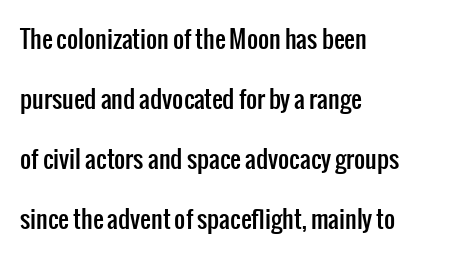
Left-aligned paragraph, ragged on the right. The line texture is even and compact thanks to regular tracking. Tall strokes in this sample are plumb rather than angled. Does the leading feel generous? Absolutely, it's lavish. Descender tails drop into unmarked territory.
